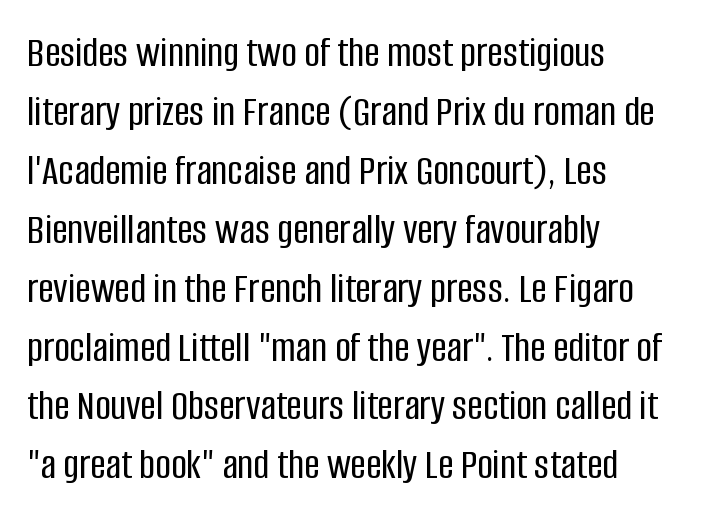
Do the characters align in a grid? No, the font is proportional. The paragraph shown leans on its left margin. Classification — sans serif. The space between consecutive lines is moderate. The strip under each line holds only bare page. The letterforms sit shoulder to shoulder at normal distance.
